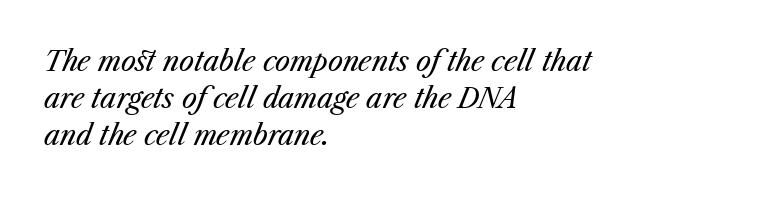
The characters are drawn with everyday or finer stroke widths. The lines sit at an ordinary, default distance from one another. Horizontally, the lines are justified to the leading edge only. The tracking reads as untouched default to a designer's eye.
